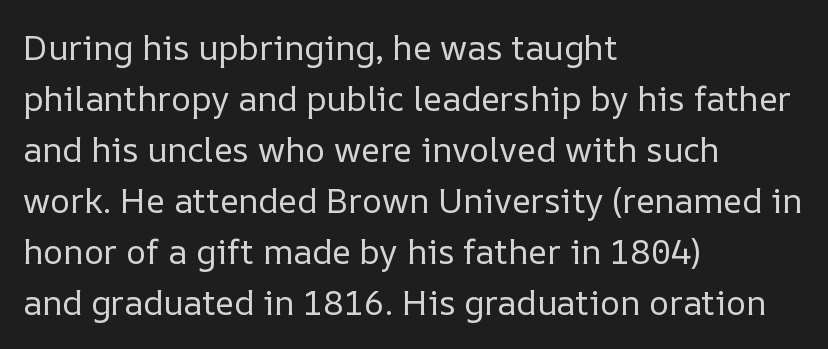
The lettering stays uniformly vertical, giving the passage a roman look. Vertical spacing — default. These lines are set flush left with a ragged right edge. Inter-character spacing is left at the font's built-in metrics. The face used here is proportionally spaced, like ordinary book or web type.
